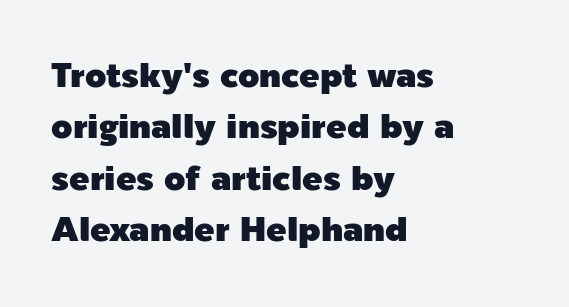
Q: Is the text italic (slanted)? A: No, it is upright.
Q: Is the typeface a serif or a sans-serif typeface? A: Sans-serif.
Q: Is the text underlined? A: No.
Q: How is the paragraph aligned? A: Left-aligned.
Q: Is the spacing between letters normal or unusually wide? A: Normal.
Q: Is the spacing between lines tight, normal or loose? A: Normal.
Q: Width (condensed, normal, or wide)? A: Normal.
Q: x-height? A: Medium.
Q: Monospaced? A: No.
